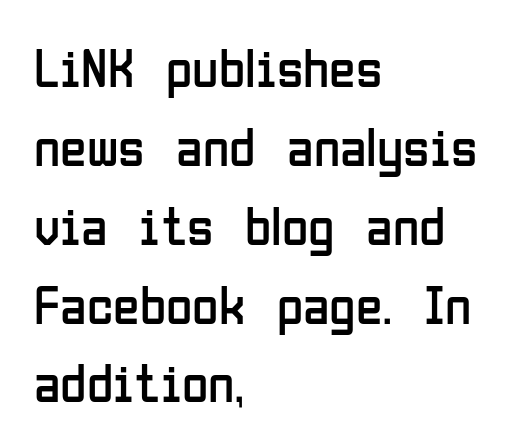
Q: Is the text bold? A: No.
Q: Is the text italic (slanted)? A: No, it is upright.
Q: Is the typeface a serif or a sans-serif typeface? A: Sans-serif.
Q: Is the text underlined? A: No.
Q: How is the paragraph aligned? A: Left-aligned.
Q: Is the spacing between letters normal or unusually wide? A: Normal.
Q: Is the spacing between lines tight, normal or loose? A: Normal.
Q: Width (condensed, normal, or wide)? A: Condensed.
Q: Stroke contrast? A: Low.
Q: x-height? A: Medium.
Q: Monospaced? A: No.
